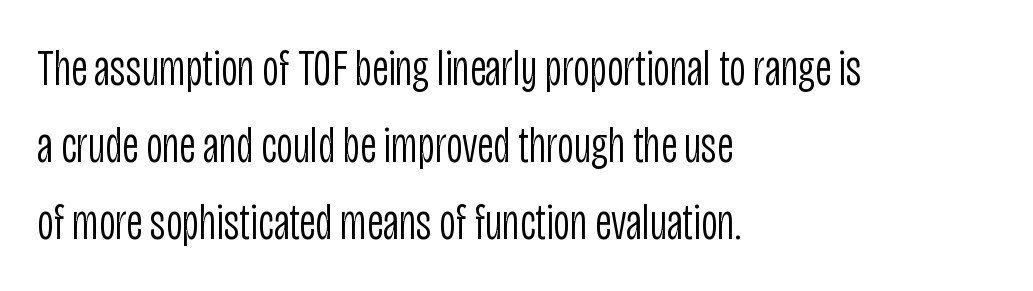
The compositor pushed each line to the left boundary. Characters follow at the spacing the type designer built in. Has an underline been added? It has not. Is this a fixed-width face? No — the glyphs have proportional, varying widths. The passage shown is not bold in any degree. This block has exactly the height ordinary leading produces.
